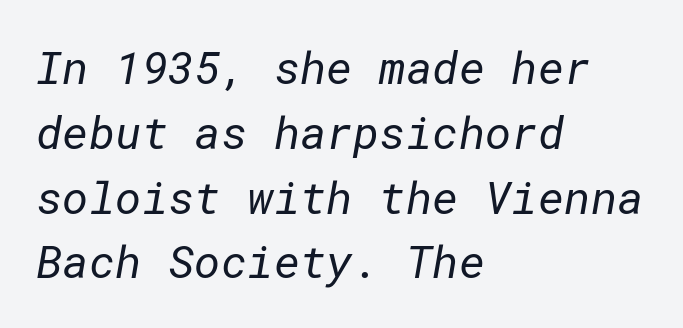
The passage is arranged the way most books set body copy — flush left. Check where the strokes stop: nothing finishes them off — pure sans. In terms of leading, this rendering sits right in the middle. Type without underlining. Stroke mass is kept to a normal reading level or below. Caption: standard tracking, unaltered.
